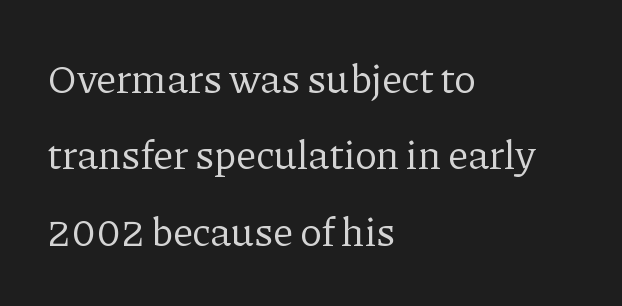
Q: Is the text bold? A: No.
Q: Is the text italic (slanted)? A: No, it is upright.
Q: Is the typeface a serif or a sans-serif typeface? A: Serif.
Q: Is the text underlined? A: No.
Q: How is the paragraph aligned? A: Left-aligned.
Q: Is the spacing between letters normal or unusually wide? A: Normal.
Q: Width (condensed, normal, or wide)? A: Normal.
Q: Stroke contrast? A: Low.
Q: x-height? A: Medium.
Q: Monospaced? A: No.
